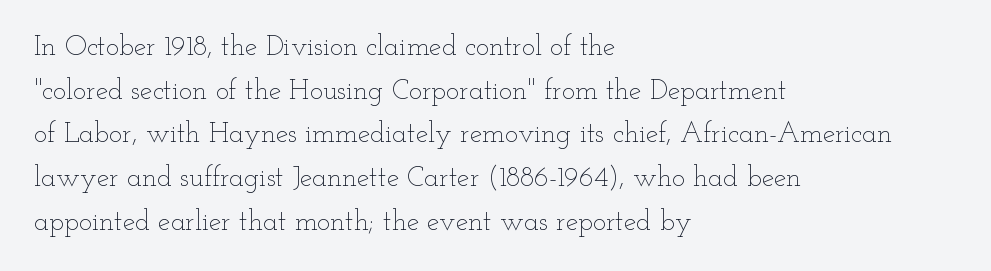
{"italic": "no", "bold": "no", "weight": "thin", "width": "wide", "stroke_contrast": "low", "x_height": "small", "monospaced": "no", "underline": "no", "align": "left", "line_spacing": "normal", "line_spacing_ratio": 1.56, "letter_spacing": "normal", "letter_spacing_em": 0.0, "glyph_px": 28}
